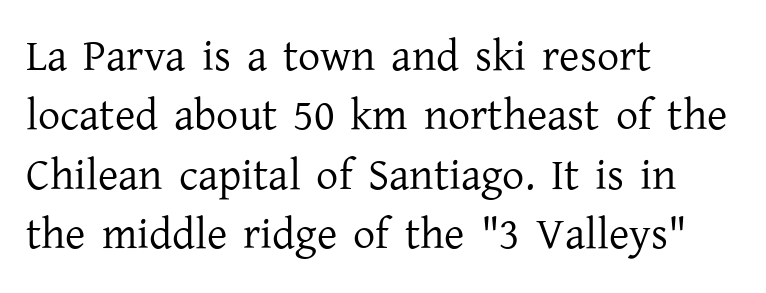
{"serif": "yes", "italic": "no", "bold": "no", "weight": "regular", "width": "normal", "stroke_contrast": "low", "x_height": "medium", "monospaced": "no", "underline": "no", "align": "left", "line_spacing": "normal", "line_spacing_ratio": 1.35, "letter_spacing": "normal", "letter_spacing_em": 0.0, "glyph_px": 44}
